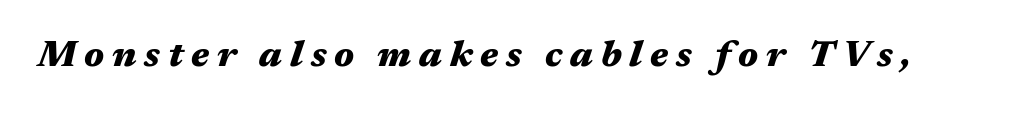
{"italic": "yes", "lean": "right", "slant_degrees": 17, "bold": "yes", "weight": "heavy", "width": "wide", "stroke_contrast": "medium", "x_height": "medium", "monospaced": "no", "underline": "no", "letter_spacing": "wide", "letter_spacing_em": 0.21, "glyph_px": 37}
